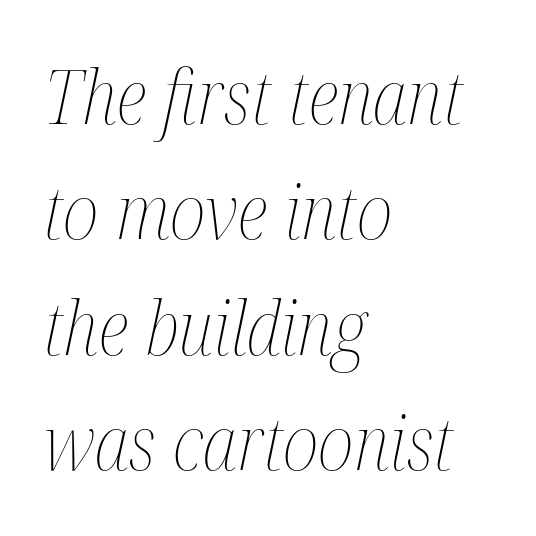
Q: Is the text bold? A: No.
Q: Is the text italic (slanted)? A: Yes, it leans right by about 12 degrees.
Q: Is the text underlined? A: No.
Q: How is the paragraph aligned? A: Left-aligned.
Q: Is the spacing between letters normal or unusually wide? A: Normal.
Q: Is the spacing between lines tight, normal or loose? A: Normal.
Q: Width (condensed, normal, or wide)? A: Condensed.
Q: Stroke contrast? A: Medium.
Q: x-height? A: Medium.
Q: Monospaced? A: No.
